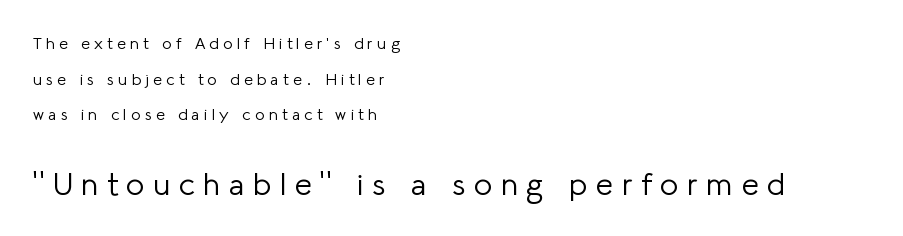
The image shows 31 px light sans-serif type, upright; set left-aligned, loose line spacing (2.22x), unusually wide letter spacing (+0.27 em), not underlined; the second (bottom) block is 1.94x larger; low stroke contrast and a medium x-height.
